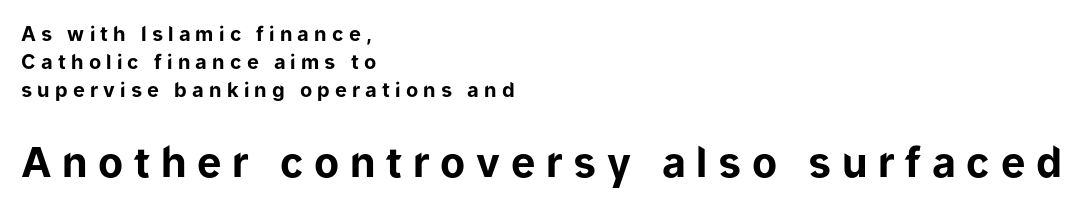
Q: Is the text bold? A: Yes.
Q: Is the text italic (slanted)? A: No, it is upright.
Q: Is the typeface a serif or a sans-serif typeface? A: Sans-serif.
Q: Is the text underlined? A: No.
Q: How is the paragraph aligned? A: Left-aligned.
Q: Is the spacing between letters normal or unusually wide? A: Unusually wide.
Q: Is the spacing between lines tight, normal or loose? A: Normal.
Q: Which block of text is set in a larger size, the first (top) or the second (bottom)? A: The second (bottom) one.
Q: Width (condensed, normal, or wide)? A: Normal.
Q: Stroke contrast? A: Low.
Q: x-height? A: Medium.
Q: Monospaced? A: No.
